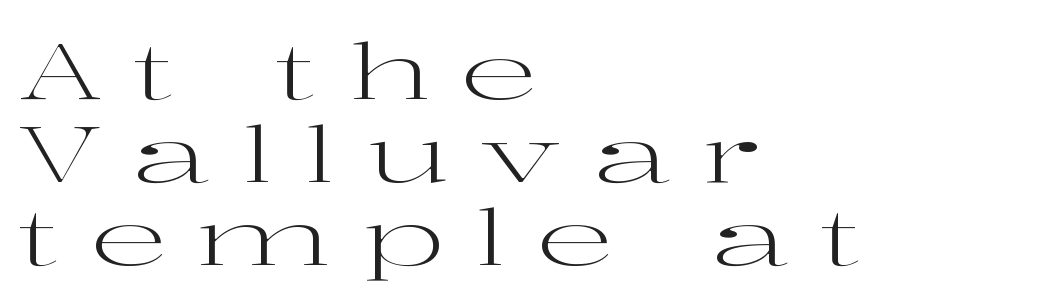
{"serif": "yes", "italic": "no", "bold": "no", "weight": "regular", "width": "wide", "stroke_contrast": "high", "x_height": "medium", "monospaced": "no", "underline": "no", "align": "left", "line_spacing": "tight", "line_spacing_ratio": 1.08, "letter_spacing": "wide", "letter_spacing_em": 0.39, "glyph_px": 77}
